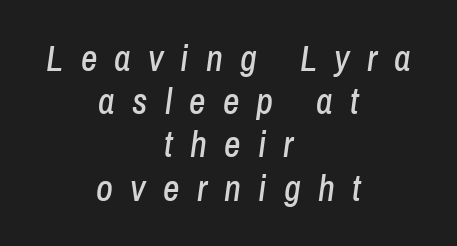
The image shows 36 px condensed type, italic (leaning right); set centered, line spacing 1.2x, unusually wide letter spacing (+0.48 em), not underlined; low stroke contrast and a medium x-height.
